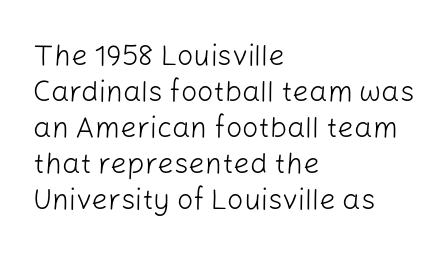
Q: Is the text bold? A: No.
Q: Is the text italic (slanted)? A: No, it is upright.
Q: Is the typeface a serif or a sans-serif typeface? A: Sans-serif.
Q: Is the text underlined? A: No.
Q: How is the paragraph aligned? A: Left-aligned.
Q: Is the spacing between letters normal or unusually wide? A: Normal.
Q: Width (condensed, normal, or wide)? A: Normal.
Q: Stroke contrast? A: Low.
Q: x-height? A: Medium.
Q: Monospaced? A: No.
